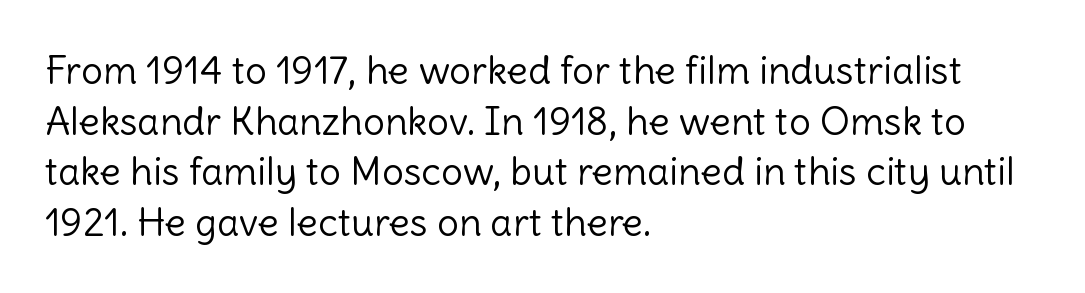
Q: Is the text bold? A: No.
Q: Is the text italic (slanted)? A: No, it is upright.
Q: Is the typeface a serif or a sans-serif typeface? A: Sans-serif.
Q: Is the text underlined? A: No.
Q: How is the paragraph aligned? A: Left-aligned.
Q: Is the spacing between letters normal or unusually wide? A: Normal.
Q: Is the spacing between lines tight, normal or loose? A: Normal.
Q: Width (condensed, normal, or wide)? A: Normal.
Q: x-height? A: Medium.
Q: Monospaced? A: No.
